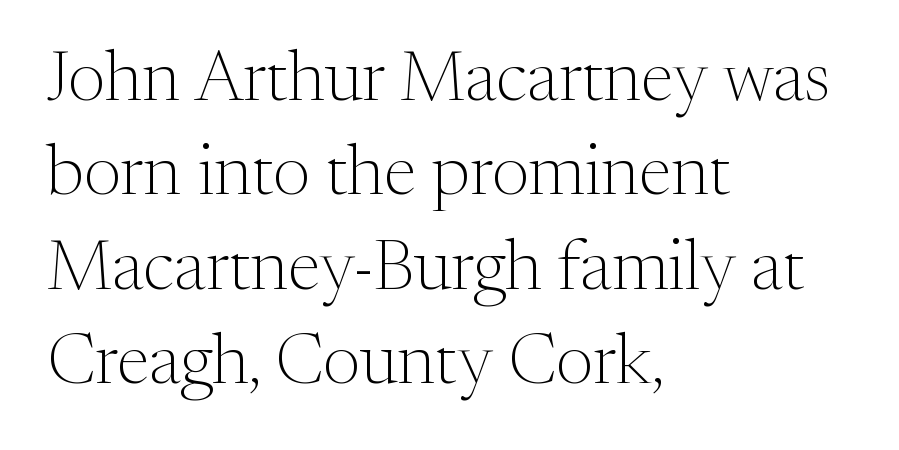
Q: Is the text bold? A: No.
Q: Is the text italic (slanted)? A: No, it is upright.
Q: Is the typeface a serif or a sans-serif typeface? A: Serif.
Q: Is the text underlined? A: No.
Q: How is the paragraph aligned? A: Left-aligned.
Q: Is the spacing between letters normal or unusually wide? A: Normal.
Q: Is the spacing between lines tight, normal or loose? A: Normal.
Q: Width (condensed, normal, or wide)? A: Normal.
Q: Stroke contrast? A: Medium.
Q: x-height? A: Medium.
Q: Monospaced? A: No.
